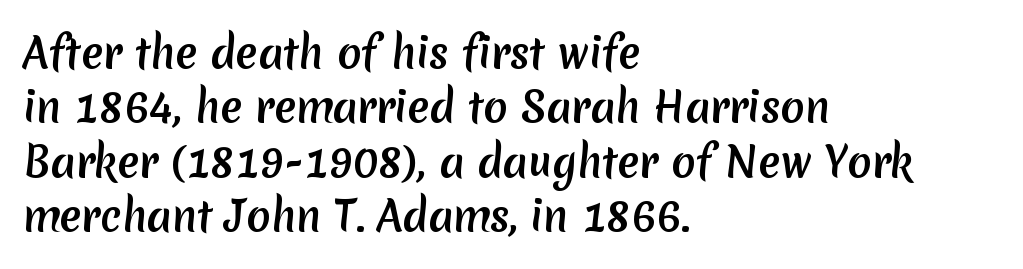
Stroke terminals: plain, sans-serif. Normally led — the rows are evenly, conventionally spaced. What stands out about the letter spacing? Nothing — it is the standard amount. Do the characters align in a grid? No, the font is proportional. Alignment: flush left. Each row of text sits above clean, open space.
